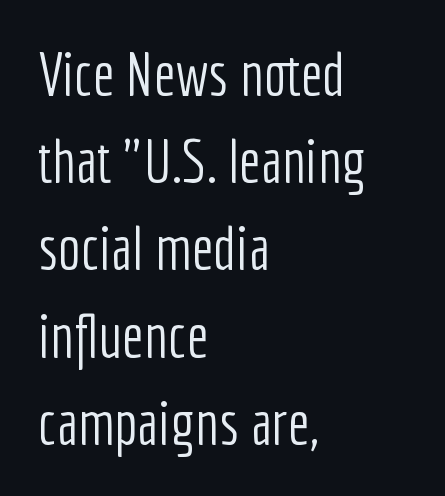
Q: Is the text bold? A: No.
Q: Is the text italic (slanted)? A: No, it is upright.
Q: Is the typeface a serif or a sans-serif typeface? A: Sans-serif.
Q: Is the text underlined? A: No.
Q: How is the paragraph aligned? A: Left-aligned.
Q: Is the spacing between letters normal or unusually wide? A: Normal.
Q: Is the spacing between lines tight, normal or loose? A: Normal.
Q: Width (condensed, normal, or wide)? A: Condensed.
Q: Stroke contrast? A: Low.
Q: x-height? A: Medium.
Q: Monospaced? A: No.
